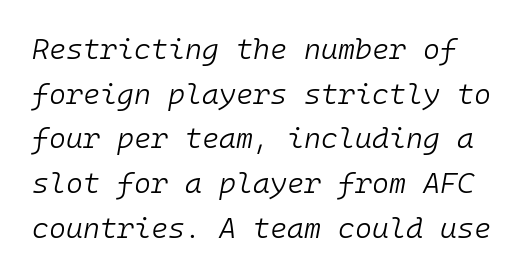
Q: Is the text bold? A: No.
Q: Is the text italic (slanted)? A: Yes, it leans right by about 10 degrees.
Q: Is the text underlined? A: No.
Q: Is the spacing between letters normal or unusually wide? A: Normal.
Q: Is the spacing between lines tight, normal or loose? A: Normal.
Q: Width (condensed, normal, or wide)? A: Normal.
Q: Stroke contrast? A: Low.
Q: x-height? A: Medium.
Q: Monospaced? A: Yes.
